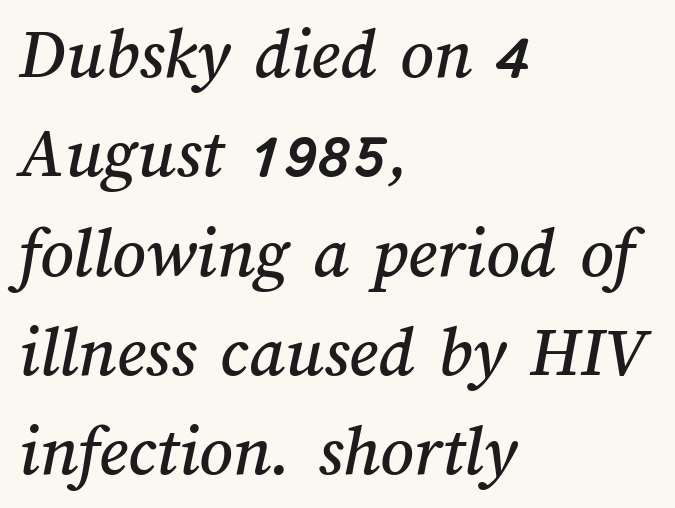
{"width": "normal", "stroke_contrast": "medium", "x_height": "medium", "monospaced": "no", "underline": "no", "align": "left", "line_spacing": "normal", "line_spacing_ratio": 1.36, "letter_spacing": "normal", "letter_spacing_em": 0.0, "glyph_px": 73}
